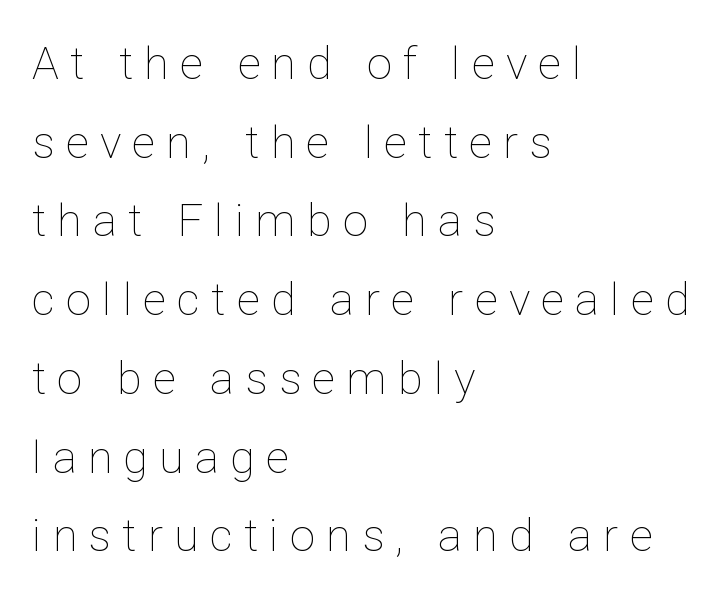
{"italic": "no", "bold": "no", "weight": "thin", "width": "normal", "stroke_contrast": "low", "x_height": "medium", "monospaced": "no", "underline": "no", "align": "left", "line_spacing_ratio": 1.75, "letter_spacing": "wide", "letter_spacing_em": 0.25, "glyph_px": 45}
